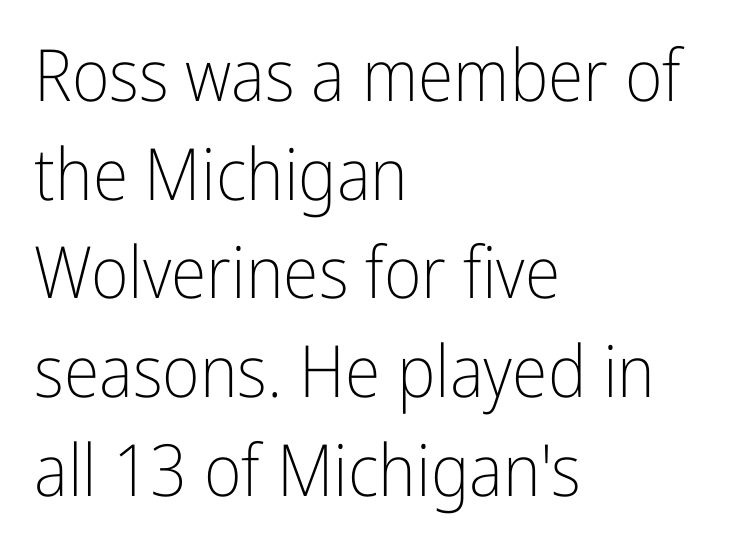
{"serif": "no", "italic": "no", "bold": "no", "weight": "light", "width": "condensed", "stroke_contrast": "low", "x_height": "medium", "monospaced": "no", "underline": "no", "align": "left", "line_spacing": "normal", "line_spacing_ratio": 1.37, "letter_spacing": "normal", "letter_spacing_em": 0.0, "glyph_px": 72}
